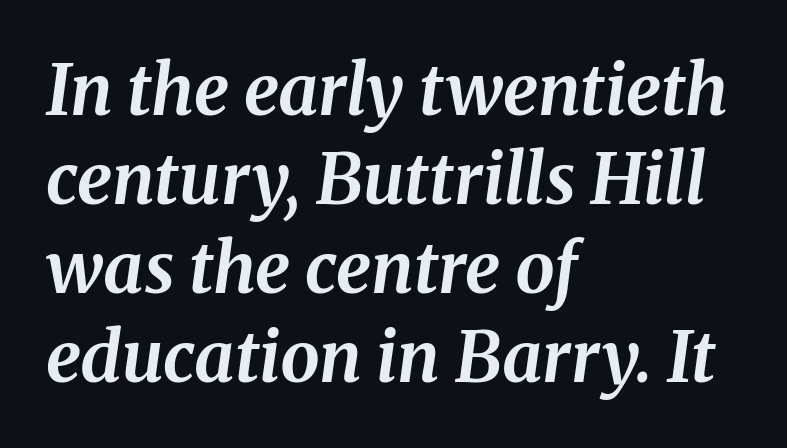
The image shows 70 px bold type, italic (leaning right); set left-aligned, normal line spacing (1.27x), normal letter spacing, not underlined; medium stroke contrast and a medium x-height.
